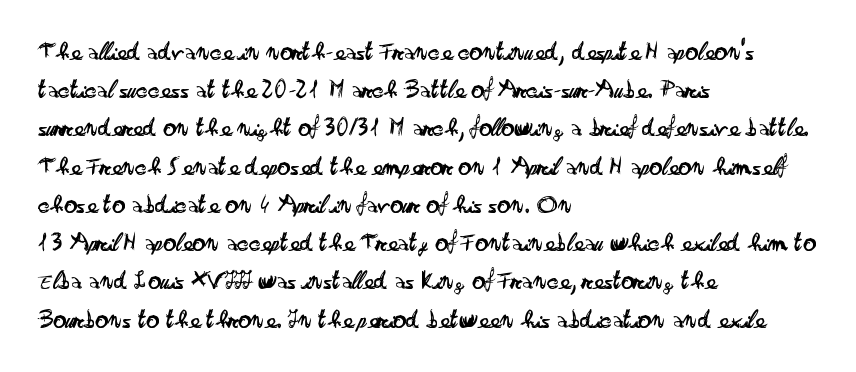
The vertical gap from one line to the next is medium. Quick note: underline off. The characters are drawn with everyday or finer stroke widths. A typesetter would mark this as roman, not italic. Caption: multi-line text, flush left, ragged right.
